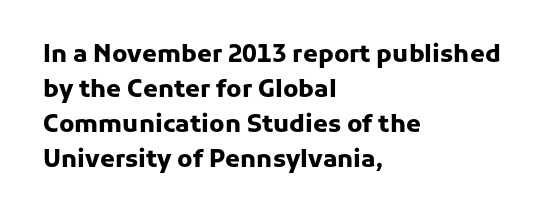
The image shows 24 px bold type, upright; set left-aligned, normal line spacing (1.46x), normal letter spacing, not underlined.
